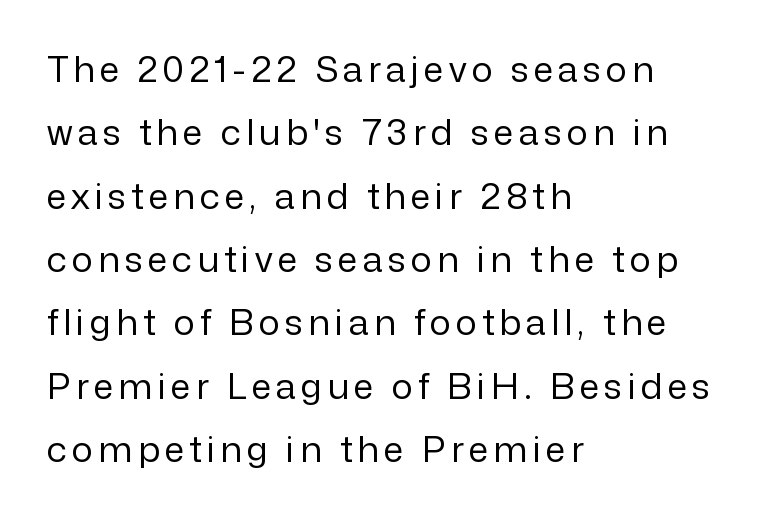
Q: Is the text bold? A: No.
Q: Is the text italic (slanted)? A: No, it is upright.
Q: Is the typeface a serif or a sans-serif typeface? A: Sans-serif.
Q: Is the text underlined? A: No.
Q: How is the paragraph aligned? A: Left-aligned.
Q: Width (condensed, normal, or wide)? A: Normal.
Q: Stroke contrast? A: Low.
Q: x-height? A: Medium.
Q: Monospaced? A: No.
